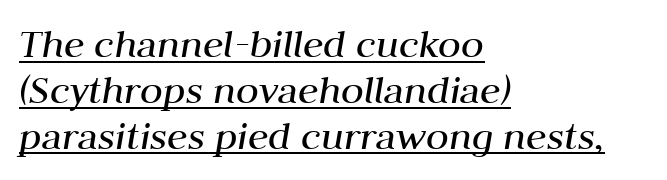
The image shows 42 px regular-weight type, italic (leaning right); set left-aligned, tight line spacing (1.09x), normal letter spacing, underlined; medium stroke contrast and a medium x-height.
